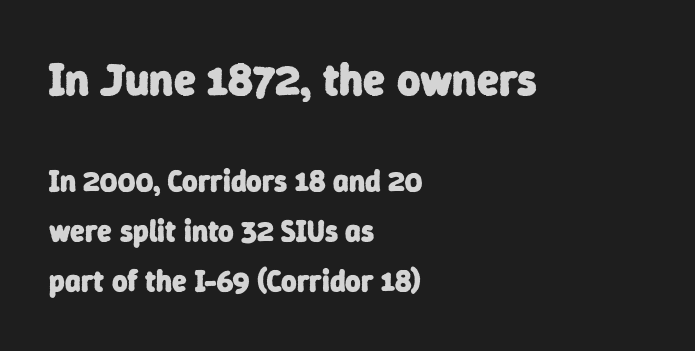
{"serif": "no", "bold": "yes", "weight": "heavy", "width": "normal", "stroke_contrast": "low", "x_height": "medium", "monospaced": "no", "underline": "no", "align": "left", "line_spacing": "normal", "line_spacing_ratio": 1.67, "letter_spacing": "normal", "letter_spacing_em": 0.0, "larger_block": "first", "size_ratio": 1.5, "glyph_px": 45}
